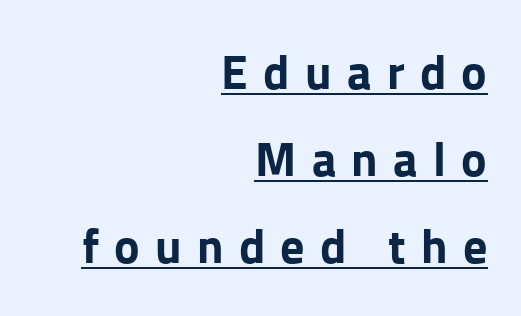
Q: Is the text bold? A: Yes.
Q: Is the text italic (slanted)? A: No, it is upright.
Q: Is the typeface a serif or a sans-serif typeface? A: Sans-serif.
Q: Is the text underlined? A: Yes.
Q: How is the paragraph aligned? A: Right-aligned.
Q: Is the spacing between letters normal or unusually wide? A: Unusually wide.
Q: Width (condensed, normal, or wide)? A: Normal.
Q: Stroke contrast? A: Low.
Q: x-height? A: Medium.
Q: Monospaced? A: No.
